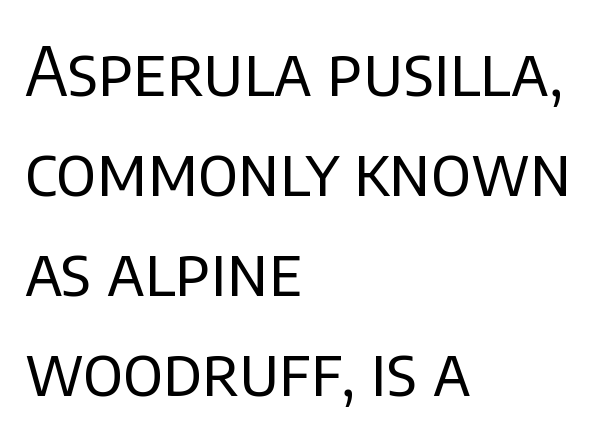
{"serif": "no", "italic": "no", "bold": "no", "weight": "regular", "width": "normal", "stroke_contrast": "low", "x_height": "large", "monospaced": "no", "underline": "no", "align": "left", "line_spacing": "normal", "line_spacing_ratio": 1.47, "letter_spacing": "normal", "letter_spacing_em": 0.0, "glyph_px": 68}
